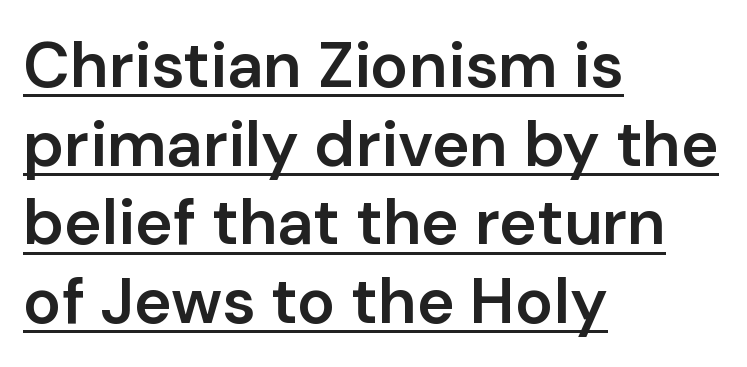
{"serif": "no", "italic": "no", "bold": "semi", "weight": "semibold", "width": "normal", "stroke_contrast": "low", "x_height": "medium", "monospaced": "no", "underline": "yes", "align": "left", "line_spacing_ratio": 1.23, "letter_spacing": "normal", "letter_spacing_em": 0.0, "glyph_px": 64}
